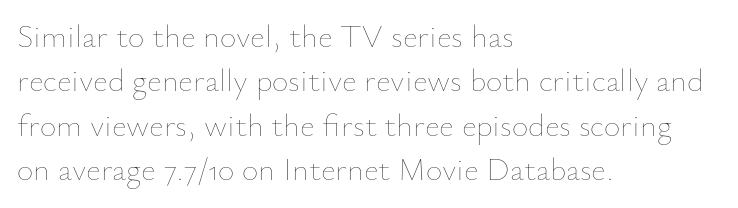
{"italic": "no", "bold": "no", "weight": "thin", "width": "normal", "stroke_contrast": "low", "x_height": "small", "monospaced": "no", "underline": "no", "align": "left", "line_spacing": "normal", "line_spacing_ratio": 1.39, "letter_spacing": "normal", "letter_spacing_em": 0.0, "glyph_px": 32}
